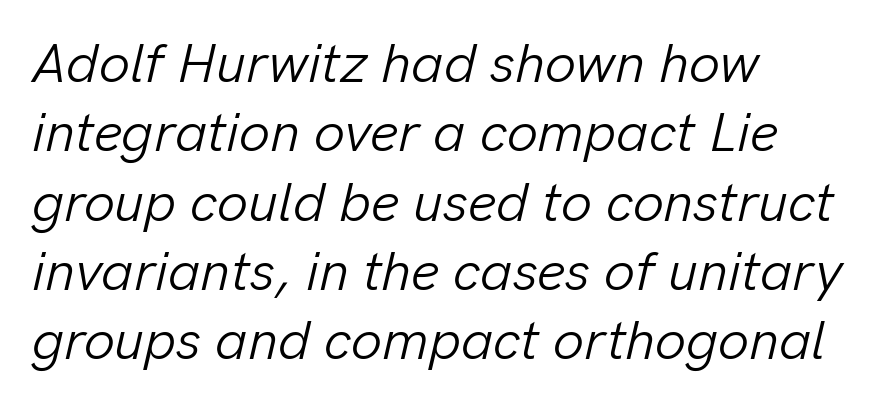
Q: Is the text bold? A: No.
Q: Is the text italic (slanted)? A: Yes, it leans right by about 13 degrees.
Q: Is the text underlined? A: No.
Q: How is the paragraph aligned? A: Left-aligned.
Q: Is the spacing between letters normal or unusually wide? A: Normal.
Q: Is the spacing between lines tight, normal or loose? A: Normal.
Q: Width (condensed, normal, or wide)? A: Normal.
Q: Stroke contrast? A: Low.
Q: x-height? A: Medium.
Q: Monospaced? A: No.
